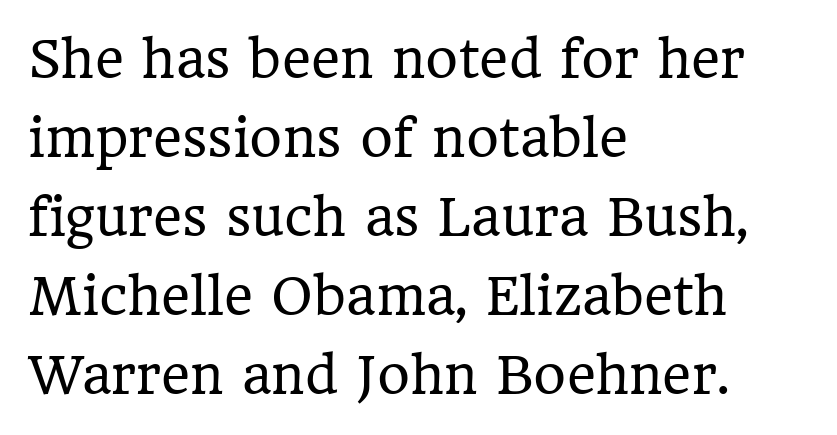
The image shows 50 px regular-weight serif type, upright; set left-aligned, normal line spacing (1.58x), normal letter spacing, not underlined; low stroke contrast and a medium x-height.
